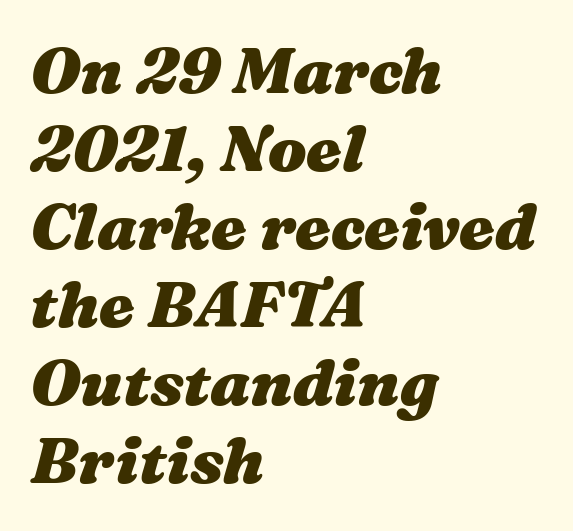
Here the designer chose a conventional face with non-uniform glyph widths. Caption: multi-line text, flush left, ragged right. Is the letter spacing exaggerated? No — it looks like the ordinary default. The letters are bold, with thick, heavy strokes. Yep, that's italic — everything's leaning. The gap between lines stays unmarked.
